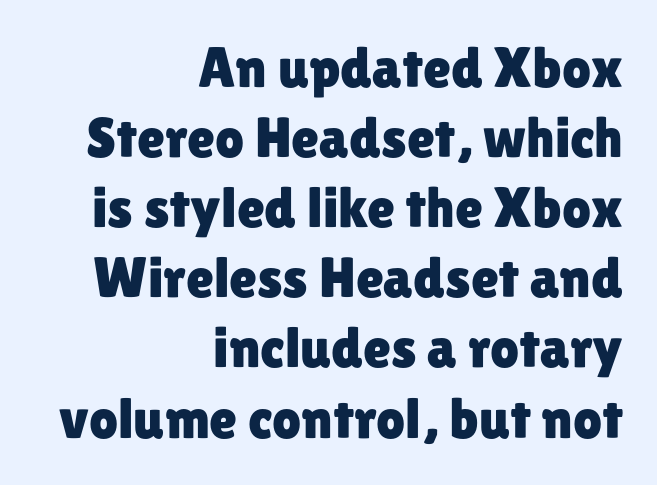
Q: Is the text italic (slanted)? A: No, it is upright.
Q: Is the typeface a serif or a sans-serif typeface? A: Sans-serif.
Q: Is the text underlined? A: No.
Q: How is the paragraph aligned? A: Right-aligned.
Q: Is the spacing between letters normal or unusually wide? A: Normal.
Q: Width (condensed, normal, or wide)? A: Normal.
Q: Stroke contrast? A: Low.
Q: x-height? A: Medium.
Q: Monospaced? A: No.
